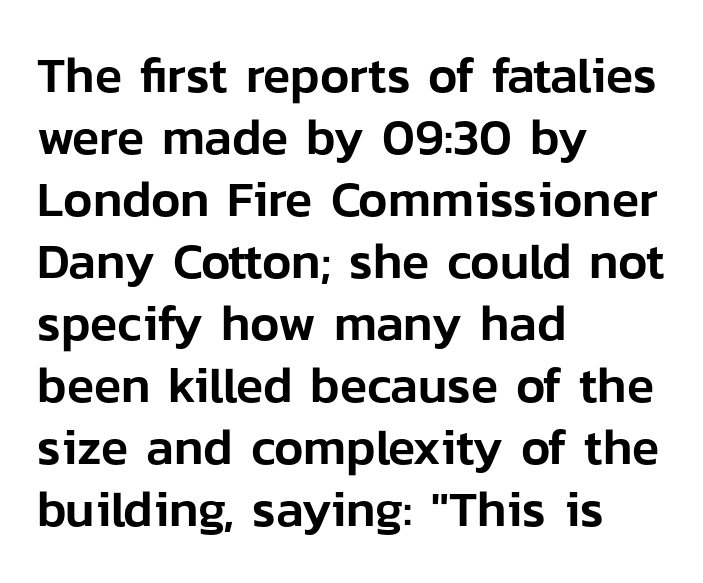
{"serif": "no", "italic": "no", "width": "normal", "stroke_contrast": "low", "x_height": "medium", "monospaced": "no", "underline": "no", "align": "left", "line_spacing_ratio": 1.24, "letter_spacing": "normal", "letter_spacing_em": 0.0, "glyph_px": 50}
